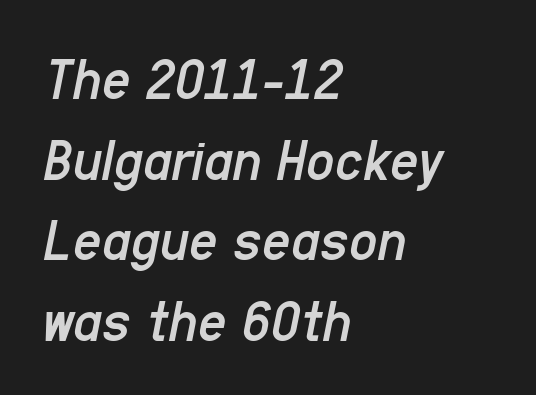
Q: Is the text bold? A: No.
Q: Is the text italic (slanted)? A: Yes, it leans right by about 11 degrees.
Q: Is the text underlined? A: No.
Q: How is the paragraph aligned? A: Left-aligned.
Q: Is the spacing between letters normal or unusually wide? A: Normal.
Q: Is the spacing between lines tight, normal or loose? A: Normal.
Q: Width (condensed, normal, or wide)? A: Condensed.
Q: Stroke contrast? A: Low.
Q: x-height? A: Medium.
Q: Monospaced? A: No.
